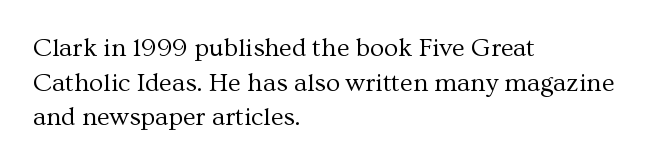
No chunkiness to these letters — they're not bold. A classic flush-left, rag-right setting is used for this passage. One glance says typical: line gaps are just what's usual. The letters sit at their default tracking, neither squeezed nor spread.
